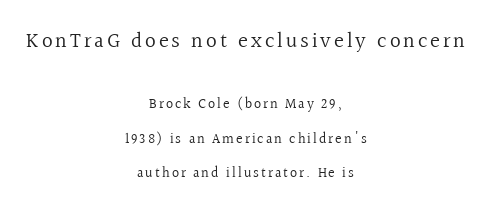
The image shows 21 px text type, upright; set centered, loose line spacing (2.45x), not underlined; the first (top) block is 1.5x larger.
